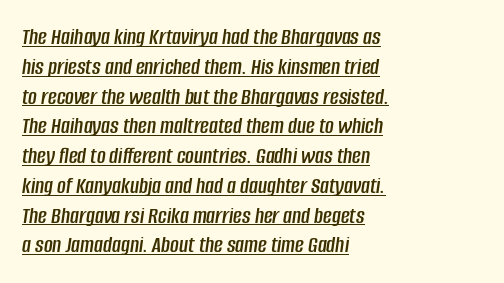
The image shows 24 px text type, italic (leaning right); set left-aligned, line spacing 1.24x, normal letter spacing, underlined.
